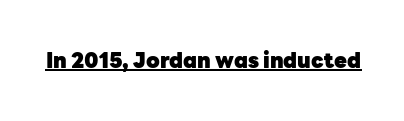
Q: Is the text bold? A: Yes.
Q: Is the text italic (slanted)? A: No, it is upright.
Q: Is the text underlined? A: Yes.
Q: Is the spacing between letters normal or unusually wide? A: Normal.
